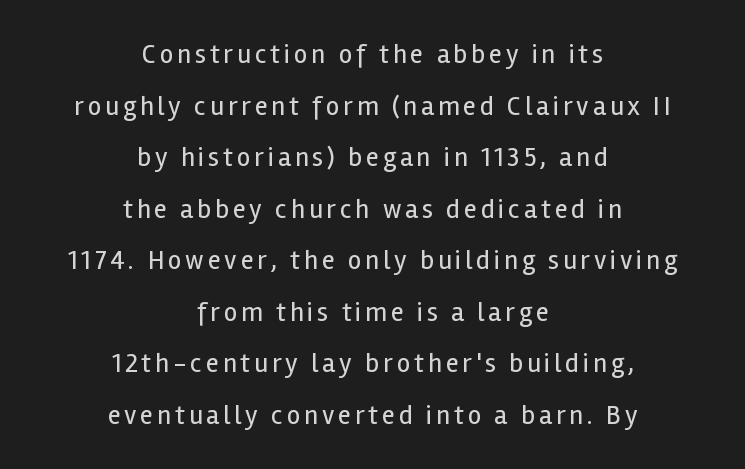
Q: Is the text bold? A: No.
Q: Is the text italic (slanted)? A: No, it is upright.
Q: Is the text underlined? A: No.
Q: How is the paragraph aligned? A: Centered.
Q: Is the spacing between lines tight, normal or loose? A: Loose.
